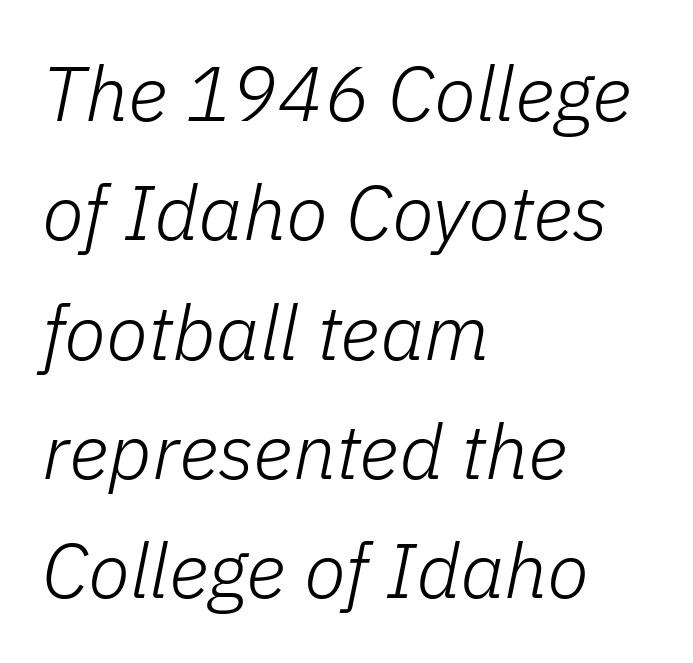
The image shows 77 px light type, italic (leaning right); set left-aligned, normal line spacing (1.55x), normal letter spacing, not underlined; low stroke contrast and a medium x-height.
